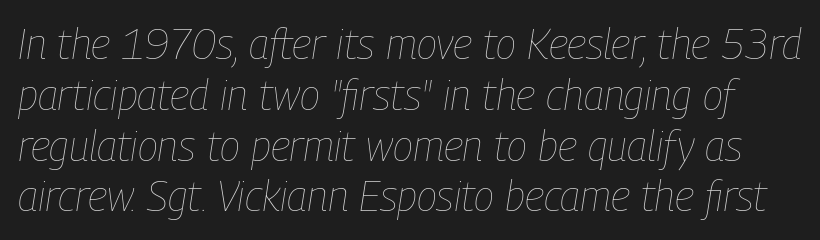
{"italic": "yes", "lean": "right", "slant_degrees": 9, "bold": "no", "weight": "thin", "width": "condensed", "stroke_contrast": "low", "x_height": "medium", "monospaced": "no", "underline": "no", "line_spacing_ratio": 1.21, "letter_spacing": "normal", "letter_spacing_em": 0.0, "glyph_px": 42}
